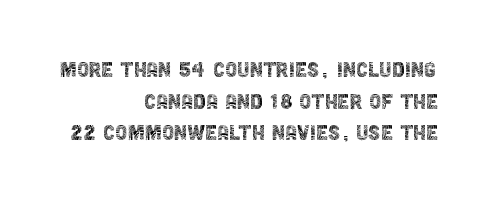
The image shows 27 px text type, upright; set right-aligned, line spacing 1.17x, normal letter spacing, not underlined.
